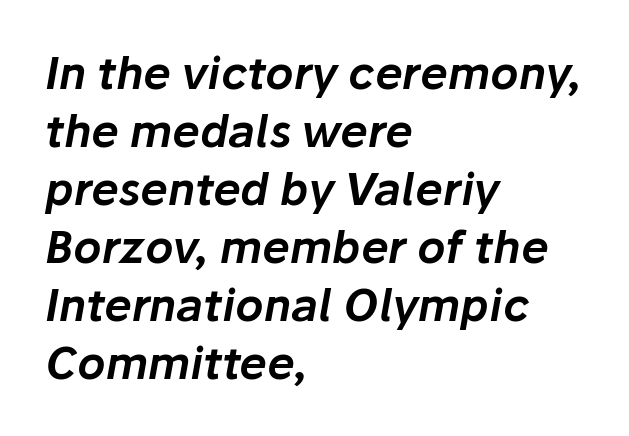
Q: Is the text italic (slanted)? A: Yes, it leans right by about 10 degrees.
Q: Is the text underlined? A: No.
Q: How is the paragraph aligned? A: Left-aligned.
Q: Is the spacing between letters normal or unusually wide? A: Normal.
Q: Is the spacing between lines tight, normal or loose? A: Normal.
Q: Width (condensed, normal, or wide)? A: Normal.
Q: Stroke contrast? A: Low.
Q: x-height? A: Medium.
Q: Monospaced? A: No.
